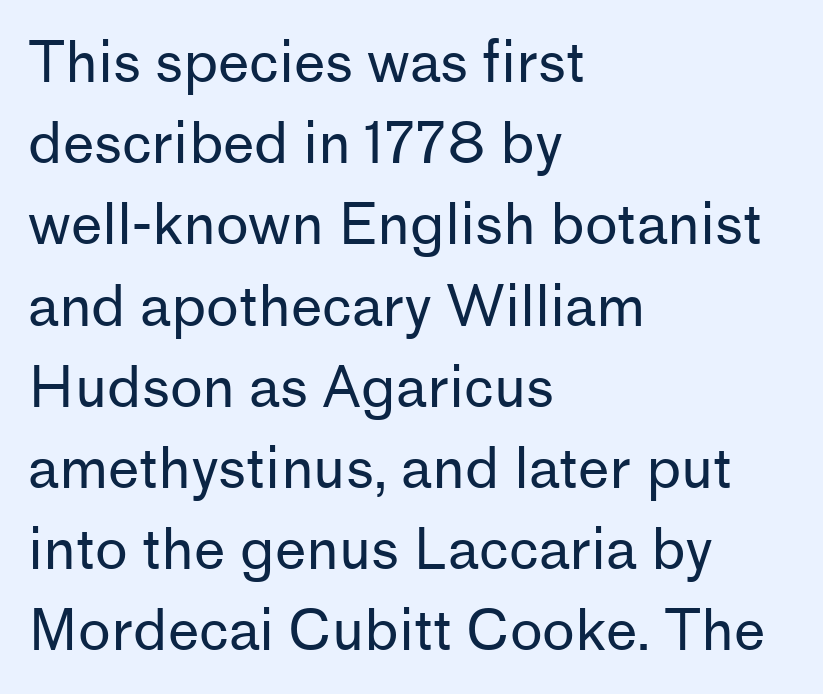
Proportional: the letters do not fall into vertical columns. This rendering uses left alignment, leaving the right contour irregular. Bare-footed words on every line. Caption: face not bold, strokes unweighted.
